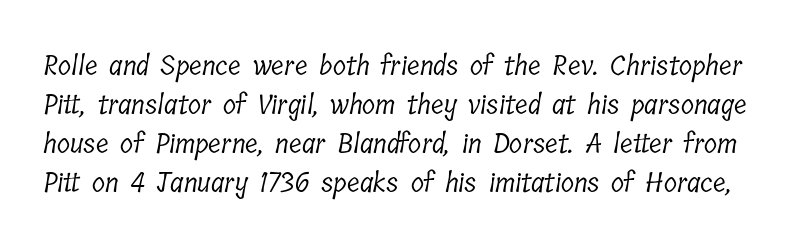
{"bold": "no", "underline": "no", "line_spacing": "normal", "line_spacing_ratio": 1.45, "letter_spacing": "normal", "letter_spacing_em": 0.0, "glyph_px": 27}
